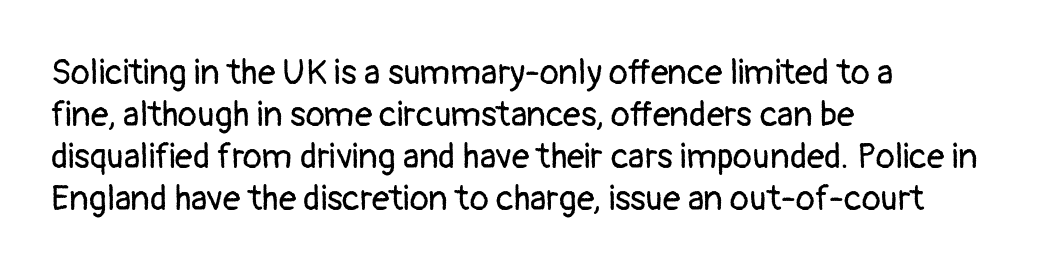
The image shows 35 px regular-weight sans-serif type, upright; set left-aligned, line spacing 1.2x, normal letter spacing, not underlined; low stroke contrast and a medium x-height.
